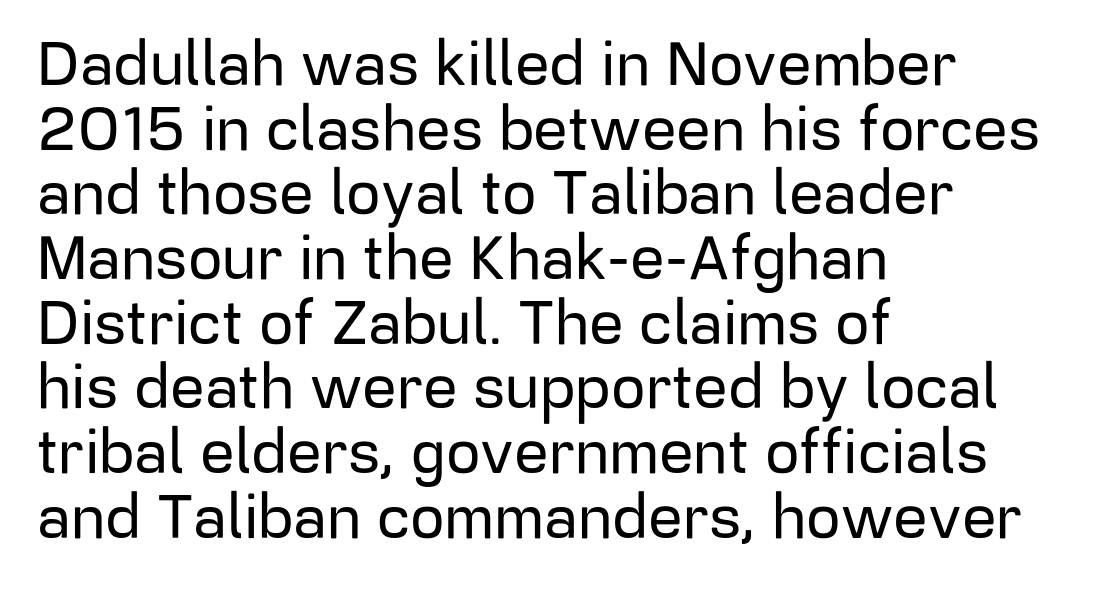
The image shows 61 px sans-serif type, upright; set left-aligned, tight line spacing (1.06x), normal letter spacing, not underlined; low stroke contrast and a medium x-height.
